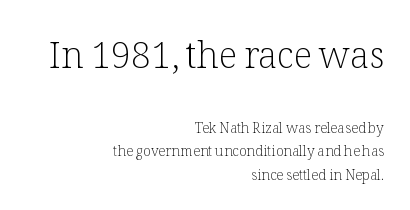
A light-to-regular cut is what we see here. The text block is weighted toward the right margin, trailing off unevenly leftward. The words here are not underlined. Spacing between characters is what you'd get straight out of the box. Ascenders rise straight up at ninety degrees. The rendering uses natural spacing where letterforms have individual widths.
